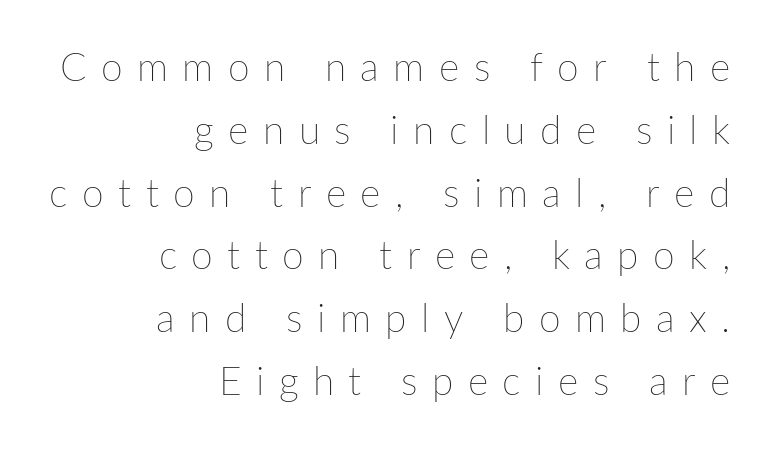
Q: Is the text bold? A: No.
Q: Is the text italic (slanted)? A: No, it is upright.
Q: Is the text underlined? A: No.
Q: How is the paragraph aligned? A: Right-aligned.
Q: Is the spacing between letters normal or unusually wide? A: Unusually wide.
Q: Is the spacing between lines tight, normal or loose? A: Normal.
Q: Width (condensed, normal, or wide)? A: Normal.
Q: Stroke contrast? A: Low.
Q: x-height? A: Medium.
Q: Monospaced? A: No.
